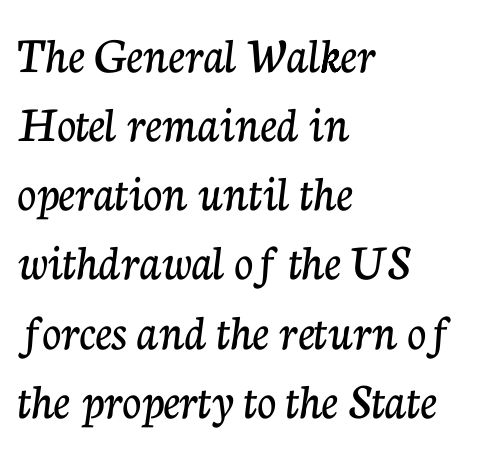
The image shows 52 px serif type; set left-aligned, normal line spacing (1.33x), normal letter spacing, not underlined; low stroke contrast and a medium x-height.
